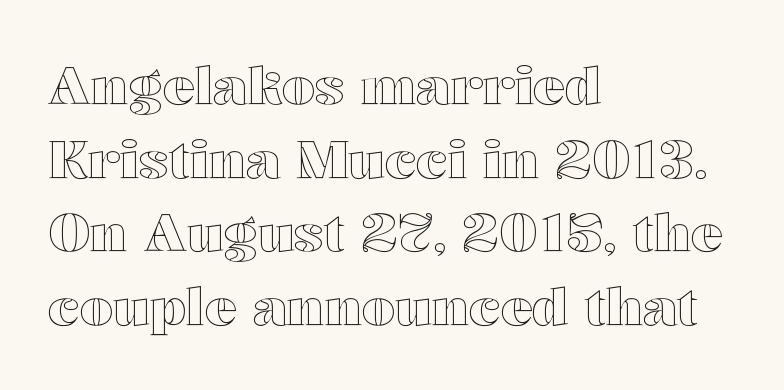
Think of a printed novel: that variable character pitch is what you see here. A student would call this left alignment; a typographer would say flush left, rag right. The space directly below the letters is spotless. Compared with typical paragraphs, the rows here are spaced about the same. Characters follow at the spacing the type designer built in. Does the lettering tilt? It doesn't — this is upright.
